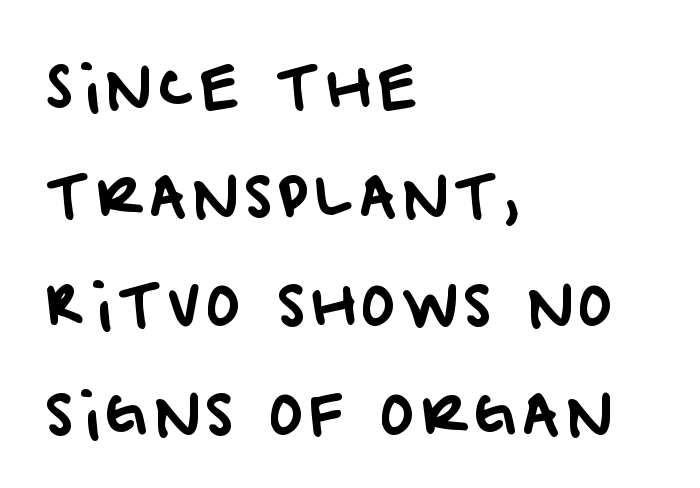
{"serif": "no", "width": "normal", "stroke_contrast": "low", "x_height": "large", "monospaced": "no", "underline": "no", "align": "left", "line_spacing": "loose", "line_spacing_ratio": 1.91, "glyph_px": 57}
